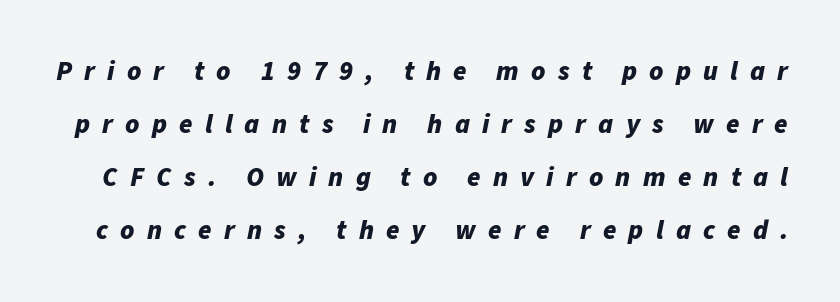
Q: Is the text bold? A: Yes.
Q: Is the text italic (slanted)? A: Yes, it leans right by about 11 degrees.
Q: Is the text underlined? A: No.
Q: Is the spacing between letters normal or unusually wide? A: Unusually wide.
Q: Is the spacing between lines tight, normal or loose? A: Loose.
